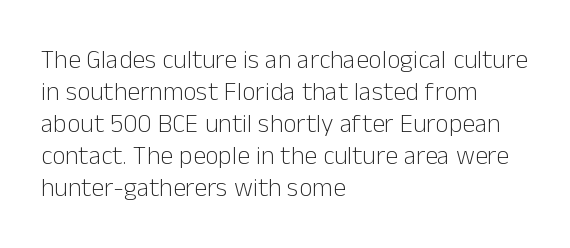
The passage shown is not underscored anywhere. Words appear dense and cohesive because spacing is normal. Alignment: flush left. Unlike italic type, these characters show no tilt at all.
